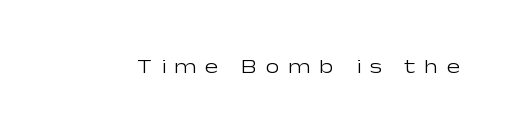
{"italic": "no", "bold": "no", "underline": "no", "letter_spacing": "wide", "letter_spacing_em": 0.43, "glyph_px": 20}
